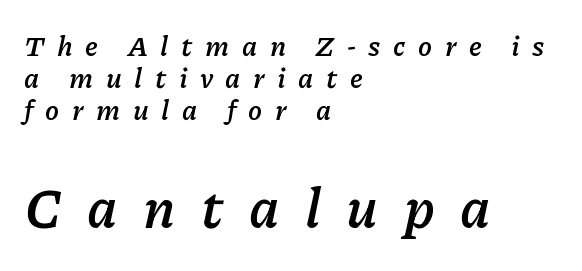
The image shows 56 px semibold type, italic (leaning right); set left-aligned, tight line spacing (1.15x), unusually wide letter spacing (+0.45 em), not underlined; the second (bottom) block is 2.0x larger; low stroke contrast and a medium x-height.
